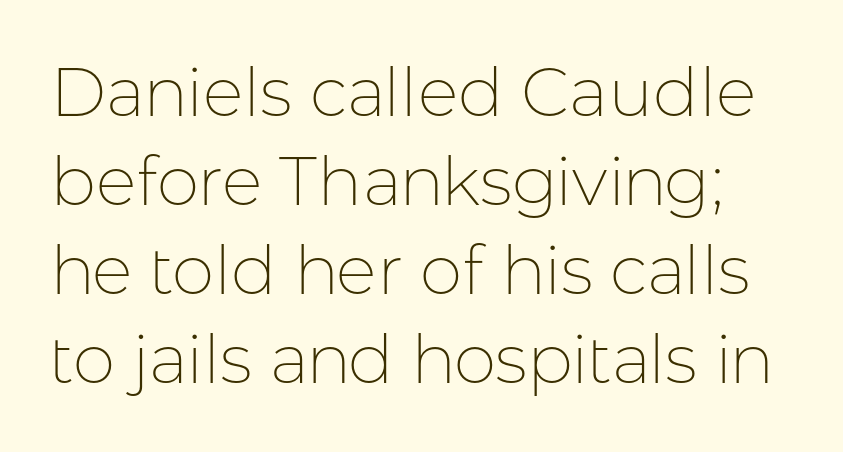
{"serif": "no", "italic": "no", "bold": "no", "weight": "thin", "width": "normal", "stroke_contrast": "low", "x_height": "medium", "monospaced": "no", "underline": "no", "line_spacing": "normal", "line_spacing_ratio": 1.31, "letter_spacing": "normal", "letter_spacing_em": 0.0, "glyph_px": 68}
